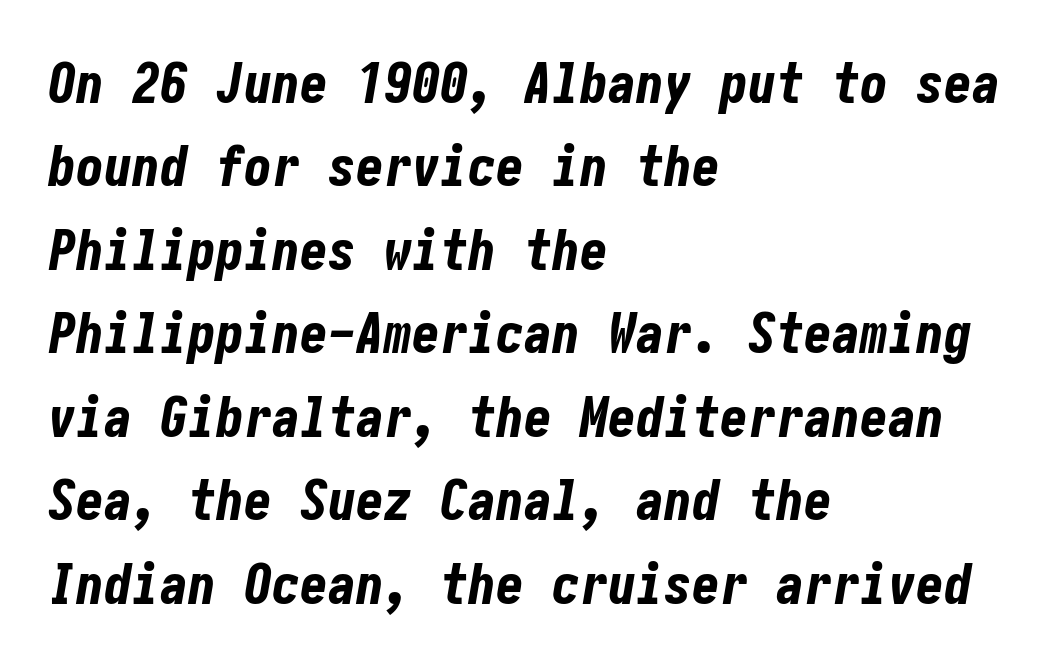
Line beginnings align vertically; line endings do not. The whole block is typeset with a tilt. The line texture is even and compact thanks to regular tracking. The space between consecutive lines is moderate.
